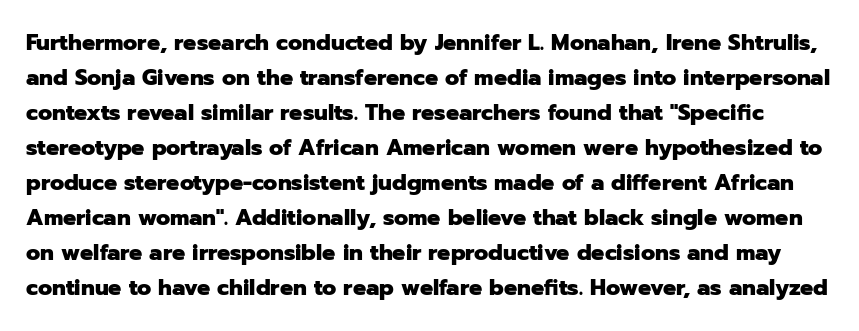
Every character sits straight up, as roman type does. Honestly, the row spacing looks completely unremarkable. Beneath every word, the page is bare. A dark, heavy texture on the line: the type is bold.
